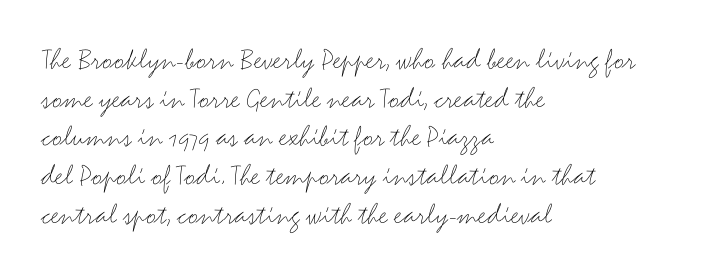
Whoever set this chose a conventional vertical rhythm. Stroke thickness stays within the range of a standard reading face or lighter. Do the characters align in a grid? No, the font is proportional.
